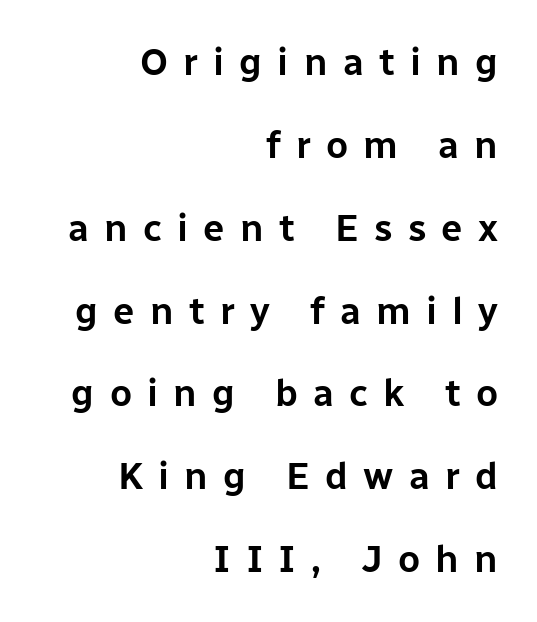
Q: Is the text italic (slanted)? A: No, it is upright.
Q: Is the typeface a serif or a sans-serif typeface? A: Sans-serif.
Q: Is the text underlined? A: No.
Q: How is the paragraph aligned? A: Right-aligned.
Q: Is the spacing between letters normal or unusually wide? A: Unusually wide.
Q: Is the spacing between lines tight, normal or loose? A: Loose.
Q: Width (condensed, normal, or wide)? A: Normal.
Q: Stroke contrast? A: Low.
Q: x-height? A: Medium.
Q: Monospaced? A: No.
